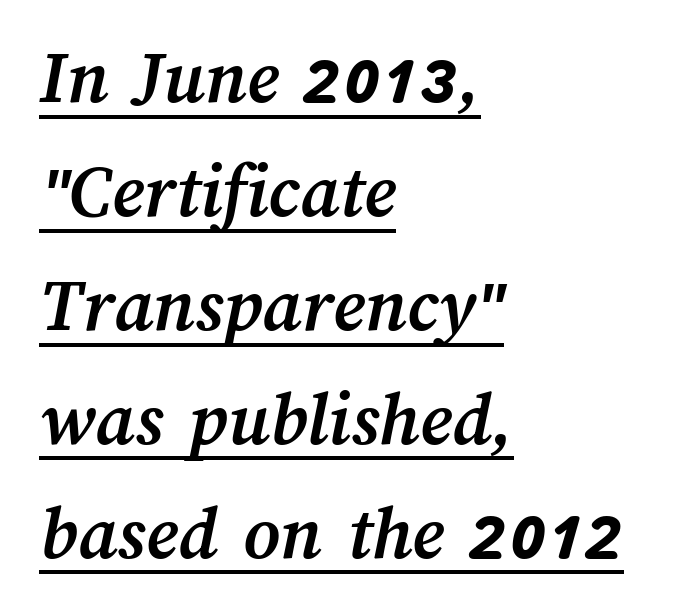
Compared with typical paragraphs, the rows here are spaced about the same. The compositor pushed each line to the left boundary. The strokes are fattened all the way to bold. No extra tracking has been applied to these lines. Compared with undecorated copy, this sample adds a rule below the words.
